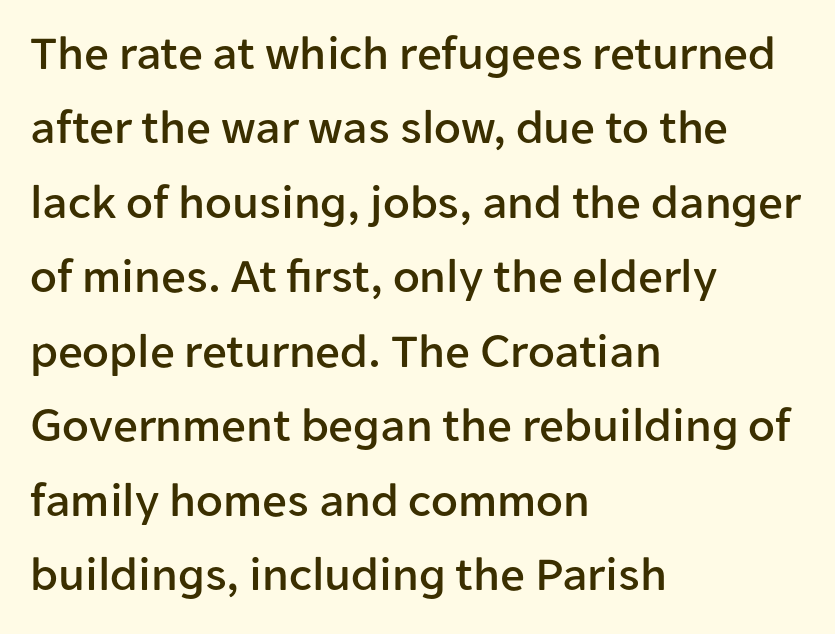
{"serif": "no", "italic": "no", "width": "normal", "stroke_contrast": "low", "x_height": "medium", "monospaced": "no", "underline": "no", "align": "left", "line_spacing": "normal", "line_spacing_ratio": 1.52, "letter_spacing": "normal", "letter_spacing_em": 0.0, "glyph_px": 49}
